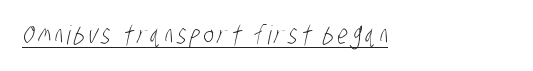
{"bold": "no", "underline": "yes", "align": "left", "glyph_px": 26}
